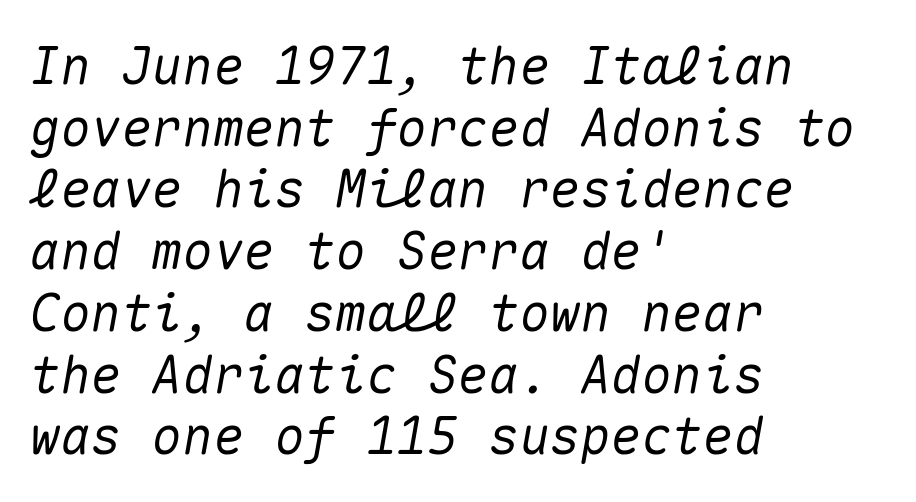
Q: Is the text italic (slanted)? A: Yes, it leans right by about 10 degrees.
Q: Is the text underlined? A: No.
Q: How is the paragraph aligned? A: Left-aligned.
Q: Is the spacing between letters normal or unusually wide? A: Normal.
Q: Width (condensed, normal, or wide)? A: Normal.
Q: Stroke contrast? A: Medium.
Q: x-height? A: Medium.
Q: Monospaced? A: Yes.
